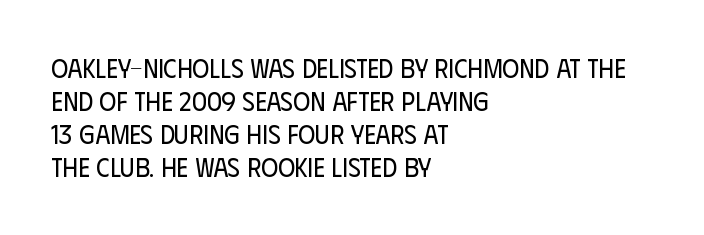
{"italic": "no", "bold": "no", "underline": "no", "align": "left", "line_spacing": "normal", "line_spacing_ratio": 1.27, "letter_spacing": "normal", "letter_spacing_em": 0.0, "glyph_px": 26}
